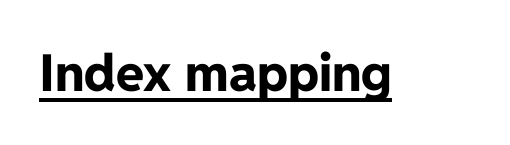
Q: Is the text bold? A: Yes.
Q: Is the text italic (slanted)? A: No, it is upright.
Q: Is the typeface a serif or a sans-serif typeface? A: Sans-serif.
Q: Is the text underlined? A: Yes.
Q: Is the spacing between letters normal or unusually wide? A: Normal.
Q: Width (condensed, normal, or wide)? A: Normal.
Q: Stroke contrast? A: Low.
Q: x-height? A: Medium.
Q: Monospaced? A: No.
